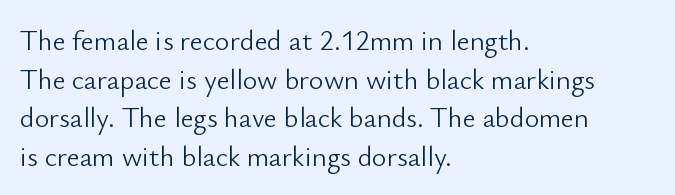
{"serif": "no", "italic": "no", "bold": "no", "weight": "light", "width": "normal", "stroke_contrast": "low", "x_height": "small", "monospaced": "no", "underline": "no", "align": "left", "line_spacing": "normal", "line_spacing_ratio": 1.38, "letter_spacing": "normal", "letter_spacing_em": 0.0, "glyph_px": 28}
